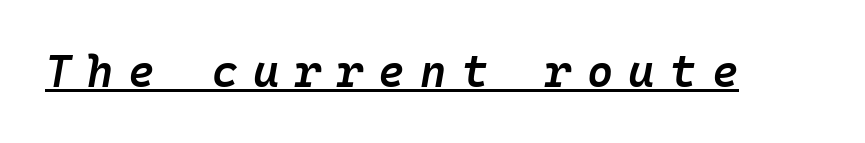
The image shows 45 px semibold type, italic (leaning right), monospaced; set unusually wide letter spacing (+0.34 em), underlined; low stroke contrast and a medium x-height.
